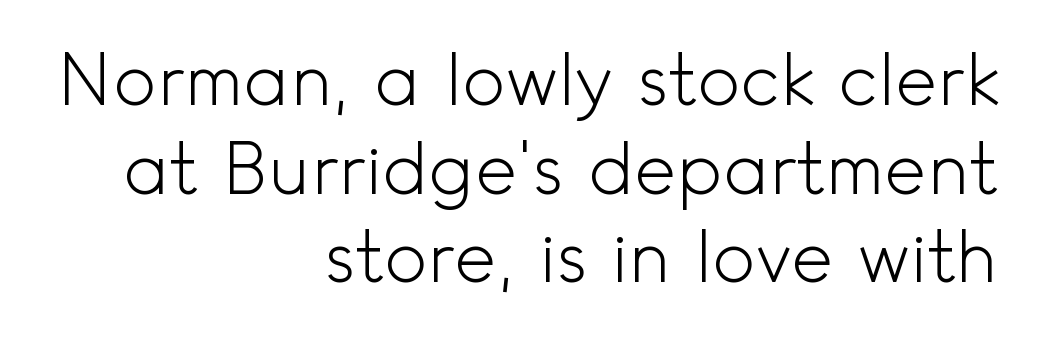
The letters carry no serifs — their stems end cleanly without finishing strokes. Do the letters lean? They stand straight. Teacher's note: observe the even right margin — that is flush-right alignment. The characters are drawn with everyday or finer stroke widths. The letterforms sit shoulder to shoulder at normal distance.
